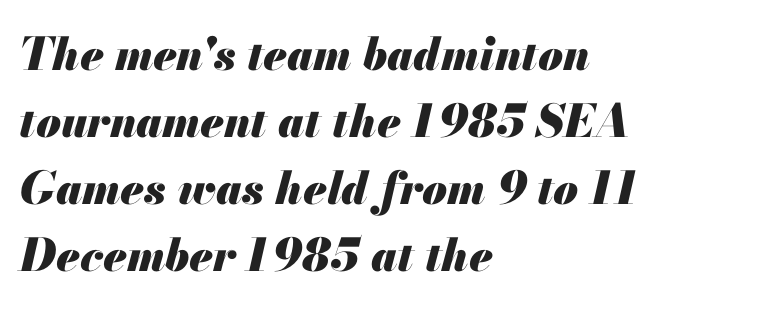
The image shows 45 px heavy type, italic (leaning right); set left-aligned, normal line spacing (1.49x), normal letter spacing, not underlined; medium stroke contrast and a small x-height.
